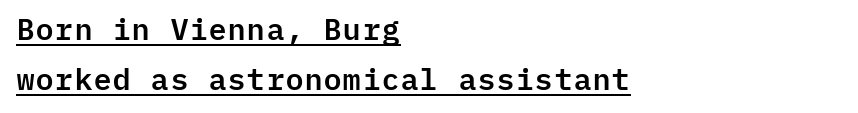
Q: Is the text italic (slanted)? A: No, it is upright.
Q: Is the typeface a serif or a sans-serif typeface? A: Sans-serif.
Q: Is the text underlined? A: Yes.
Q: How is the paragraph aligned? A: Left-aligned.
Q: Is the spacing between letters normal or unusually wide? A: Normal.
Q: Is the spacing between lines tight, normal or loose? A: Normal.
Q: Width (condensed, normal, or wide)? A: Normal.
Q: Stroke contrast? A: Low.
Q: x-height? A: Medium.
Q: Monospaced? A: Yes.
